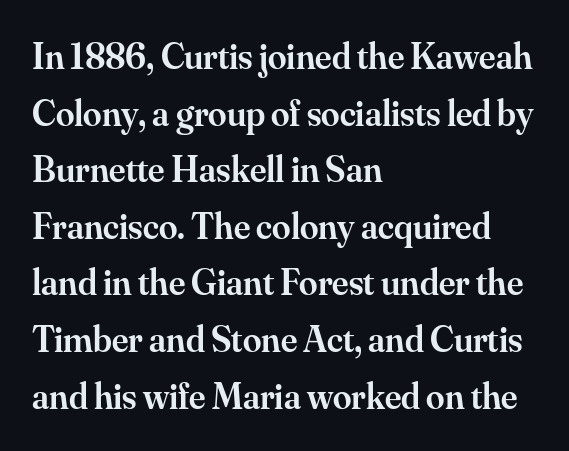
{"serif": "yes", "italic": "no", "bold": "semi", "weight": "semibold", "width": "normal", "stroke_contrast": "medium", "x_height": "small", "monospaced": "no", "underline": "no", "align": "left", "line_spacing": "normal", "line_spacing_ratio": 1.53, "letter_spacing": "normal", "letter_spacing_em": 0.0, "glyph_px": 37}
